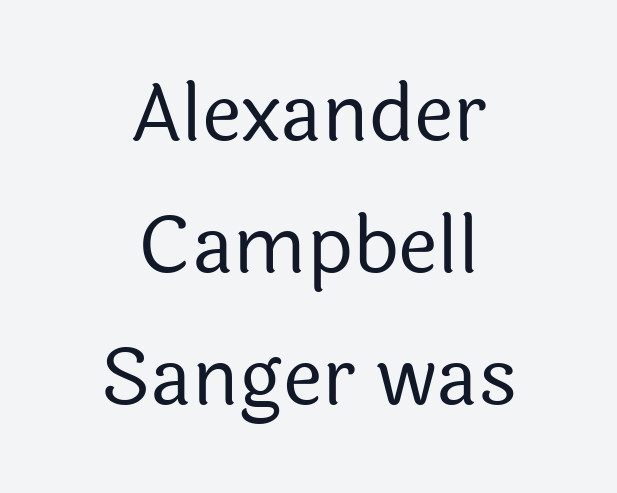
Quick note: interline space is typical. Nothing heavy about these letters — not bold at all. These lines are composed in type without serifs. Do the characters align in a grid? No, the font is proportional. There is no visible air inserted between adjacent glyphs. This rendering uses center alignment, leaving both contours irregular but symmetric.
